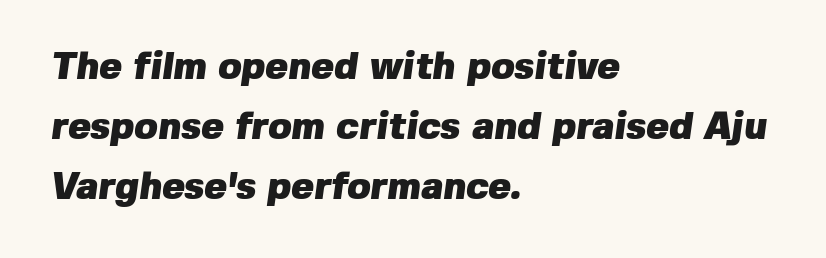
The letters carry no serifs — their stems end cleanly without finishing strokes. Typographic density is high because the face is bold. The face used here is rendered with its standard letterfit. Think of a printed novel: that variable character pitch is what you see here. Teacher's note: observe the even left margin — that is flush-left alignment.
